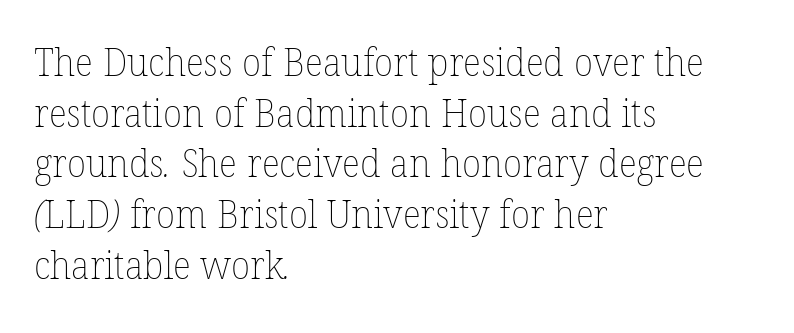
The image shows 39 px thin type; set left-aligned, normal line spacing (1.3x), normal letter spacing, not underlined; low stroke contrast and a medium x-height.
